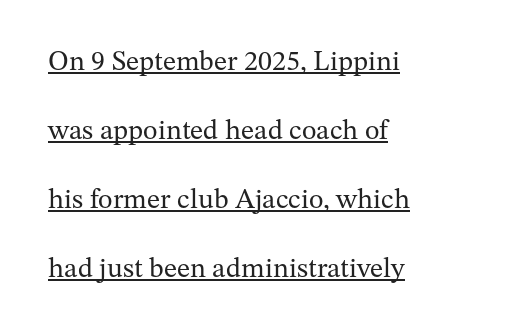
The image shows 28 px regular-weight serif type, upright; set left-aligned, loose line spacing (2.46x), normal letter spacing, underlined; medium stroke contrast and a medium x-height.
